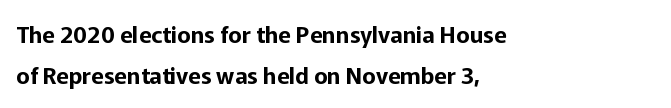
The words here are not underlined. Each line starts at the same left margin while the right side varies. Nope, not italic — everything's standing straight. The passage shown has conventional tracking throughout.
